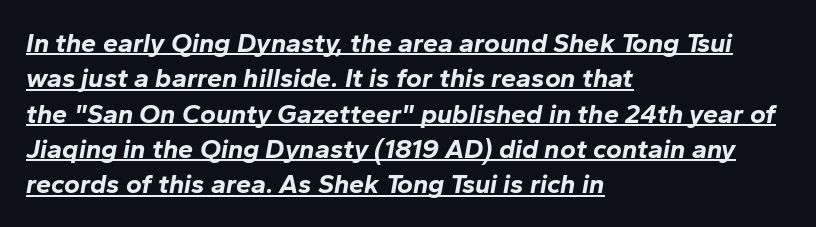
{"italic": "yes", "lean": "right", "slant_degrees": 10, "bold": "yes", "underline": "yes", "align": "left", "line_spacing": "normal", "line_spacing_ratio": 1.31, "letter_spacing": "normal", "letter_spacing_em": 0.0, "glyph_px": 27}
